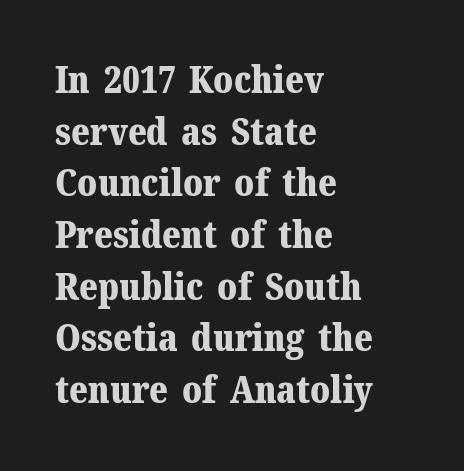
Q: Is the text bold? A: Yes.
Q: Is the text italic (slanted)? A: No, it is upright.
Q: Is the typeface a serif or a sans-serif typeface? A: Serif.
Q: Is the text underlined? A: No.
Q: How is the paragraph aligned? A: Left-aligned.
Q: Is the spacing between letters normal or unusually wide? A: Normal.
Q: Is the spacing between lines tight, normal or loose? A: Normal.
Q: Width (condensed, normal, or wide)? A: Normal.
Q: Stroke contrast? A: Medium.
Q: x-height? A: Medium.
Q: Monospaced? A: No.
